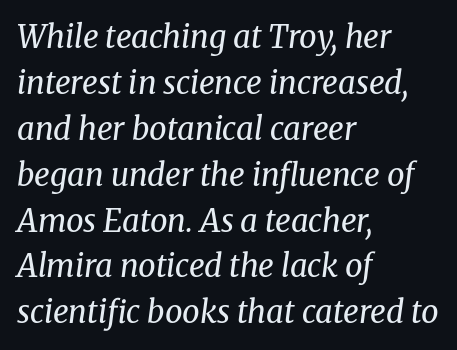
{"serif": "yes", "italic": "yes", "lean": "right", "slant_degrees": 8, "bold": "no", "weight": "regular", "width": "normal", "stroke_contrast": "medium", "x_height": "medium", "monospaced": "no", "underline": "no", "align": "left", "line_spacing": "normal", "line_spacing_ratio": 1.48, "letter_spacing": "normal", "letter_spacing_em": 0.0, "glyph_px": 31}
